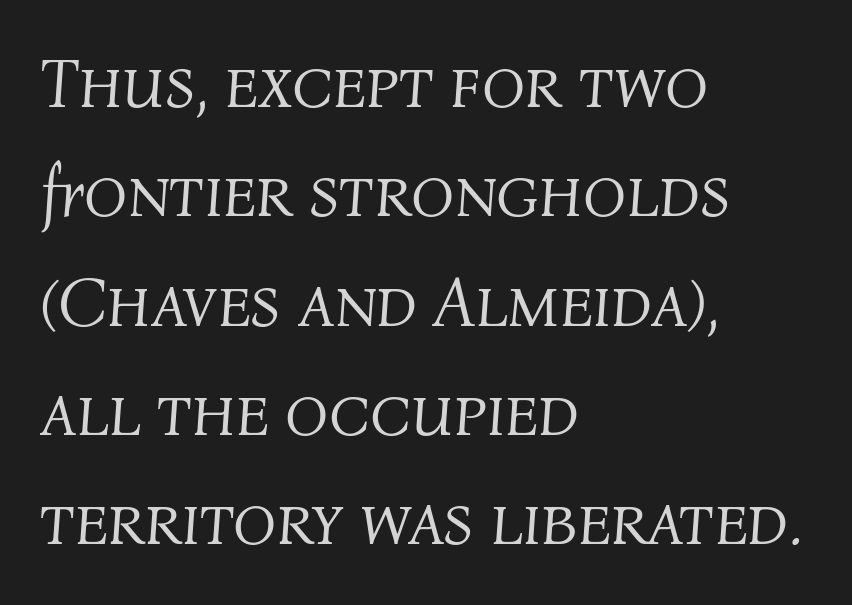
Q: Is the text bold? A: No.
Q: Is the text italic (slanted)? A: Yes, it leans right by about 4 degrees.
Q: Is the text underlined? A: No.
Q: How is the paragraph aligned? A: Left-aligned.
Q: Is the spacing between letters normal or unusually wide? A: Normal.
Q: Is the spacing between lines tight, normal or loose? A: Normal.
Q: Width (condensed, normal, or wide)? A: Normal.
Q: Stroke contrast? A: Medium.
Q: x-height? A: Medium.
Q: Monospaced? A: No.
